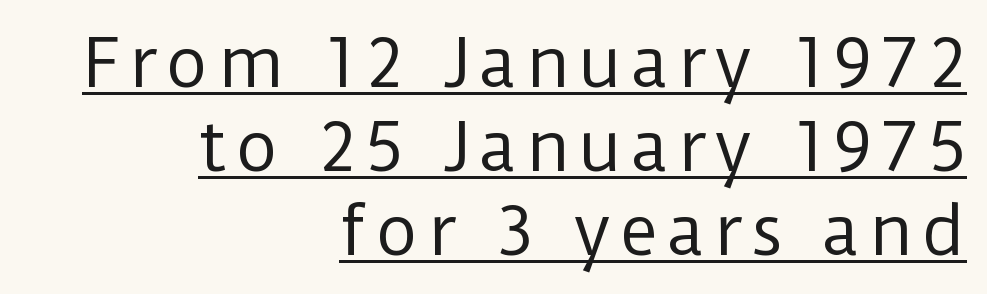
{"serif": "no", "italic": "no", "bold": "no", "weight": "regular", "width": "normal", "stroke_contrast": "low", "x_height": "medium", "monospaced": "no", "underline": "yes", "align": "right", "line_spacing": "normal", "line_spacing_ratio": 1.27, "glyph_px": 66}
